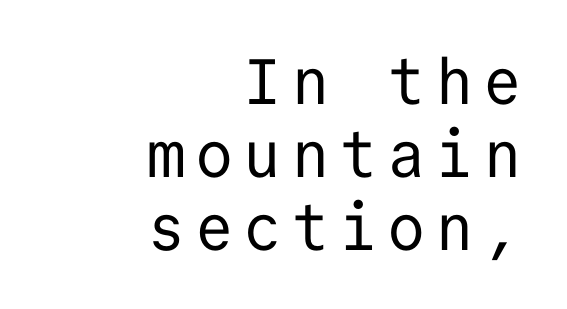
Q: Is the text bold? A: No.
Q: Is the text italic (slanted)? A: No, it is upright.
Q: Is the typeface a serif or a sans-serif typeface? A: Sans-serif.
Q: Is the text underlined? A: No.
Q: How is the paragraph aligned? A: Right-aligned.
Q: Is the spacing between lines tight, normal or loose? A: Tight.
Q: Width (condensed, normal, or wide)? A: Normal.
Q: Stroke contrast? A: Low.
Q: x-height? A: Medium.
Q: Monospaced? A: Yes.
